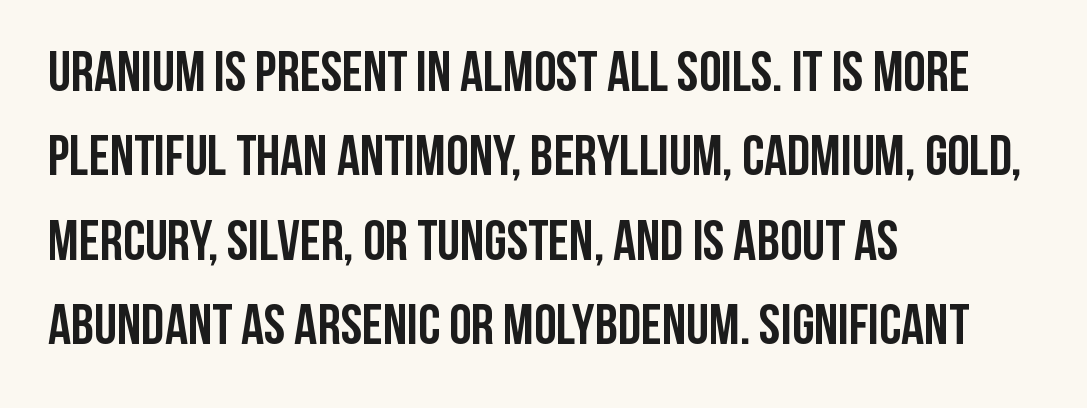
The image shows 57 px semibold, condensed sans-serif type, upright; set left-aligned, normal line spacing (1.48x), normal letter spacing, not underlined; low stroke contrast and a large x-height.
